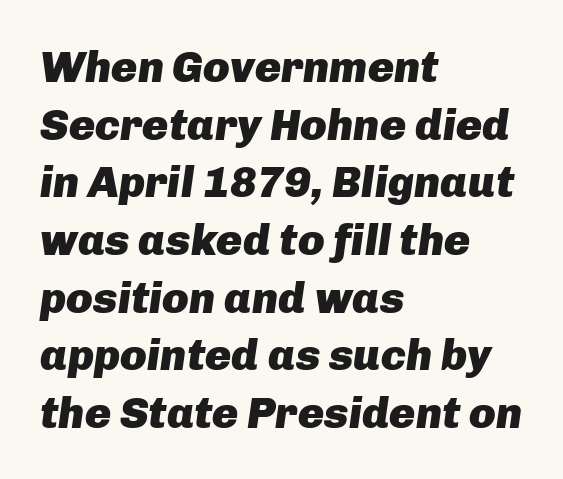
The image shows 44 px heavy type, italic (leaning right); set left-aligned, normal line spacing (1.31x), normal letter spacing, not underlined; low stroke contrast and a medium x-height.
